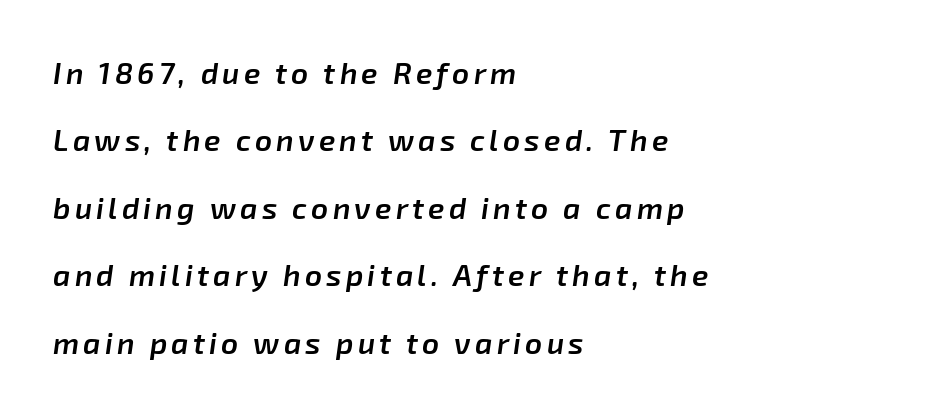
Q: Is the text bold? A: Semi-bold.
Q: Is the text italic (slanted)? A: Yes, it leans right by about 8 degrees.
Q: Is the text underlined? A: No.
Q: How is the paragraph aligned? A: Left-aligned.
Q: Is the spacing between lines tight, normal or loose? A: Loose.
Q: Width (condensed, normal, or wide)? A: Normal.
Q: Stroke contrast? A: Low.
Q: x-height? A: Medium.
Q: Monospaced? A: No.
